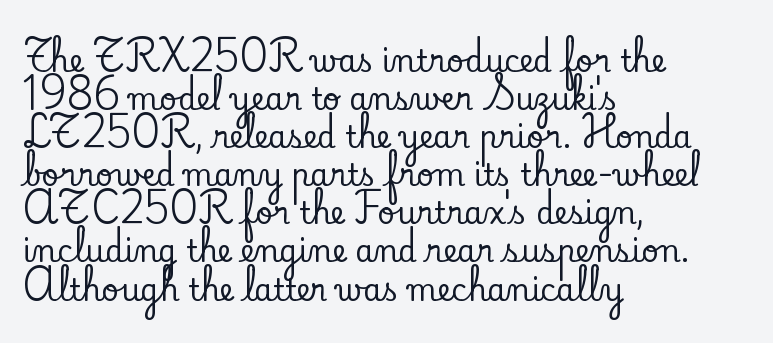
{"serif": "yes", "italic": "no", "width": "normal", "stroke_contrast": "low", "x_height": "small", "monospaced": "no", "underline": "no", "align": "left", "line_spacing": "normal", "line_spacing_ratio": 1.27, "letter_spacing": "normal", "letter_spacing_em": 0.0, "glyph_px": 30}
